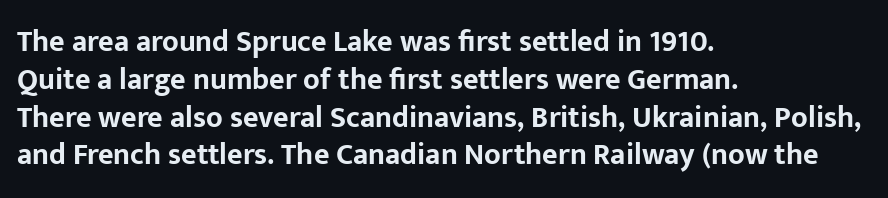
Q: Is the text bold? A: Yes.
Q: Is the text italic (slanted)? A: No, it is upright.
Q: Is the typeface a serif or a sans-serif typeface? A: Sans-serif.
Q: Is the text underlined? A: No.
Q: How is the paragraph aligned? A: Left-aligned.
Q: Is the spacing between letters normal or unusually wide? A: Normal.
Q: Is the spacing between lines tight, normal or loose? A: Normal.
Q: Width (condensed, normal, or wide)? A: Normal.
Q: Stroke contrast? A: Low.
Q: x-height? A: Medium.
Q: Monospaced? A: No.
